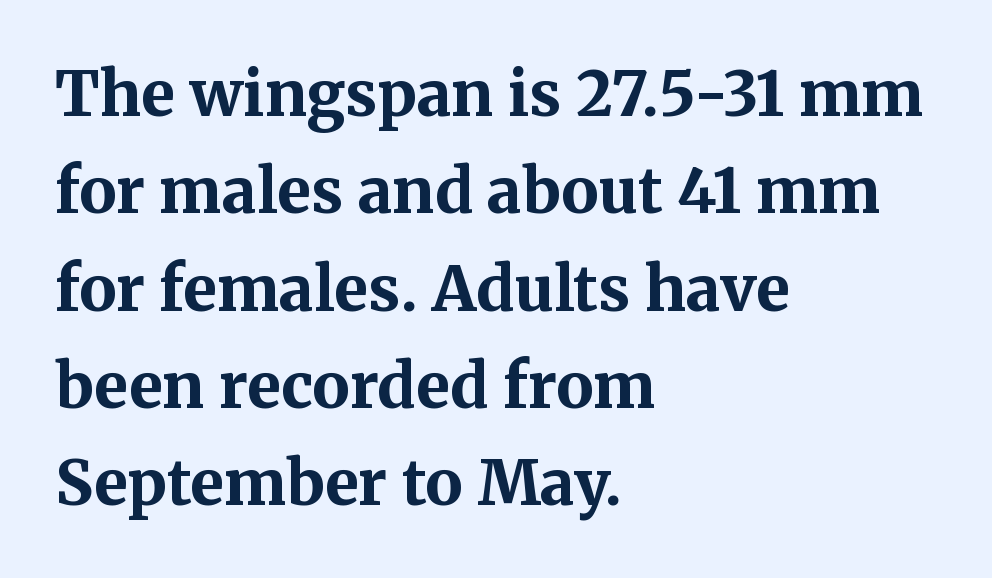
Q: Is the text bold? A: Yes.
Q: Is the text italic (slanted)? A: No, it is upright.
Q: Is the typeface a serif or a sans-serif typeface? A: Serif.
Q: Is the text underlined? A: No.
Q: How is the paragraph aligned? A: Left-aligned.
Q: Is the spacing between letters normal or unusually wide? A: Normal.
Q: Is the spacing between lines tight, normal or loose? A: Normal.
Q: Width (condensed, normal, or wide)? A: Normal.
Q: Stroke contrast? A: Medium.
Q: x-height? A: Medium.
Q: Monospaced? A: No.
